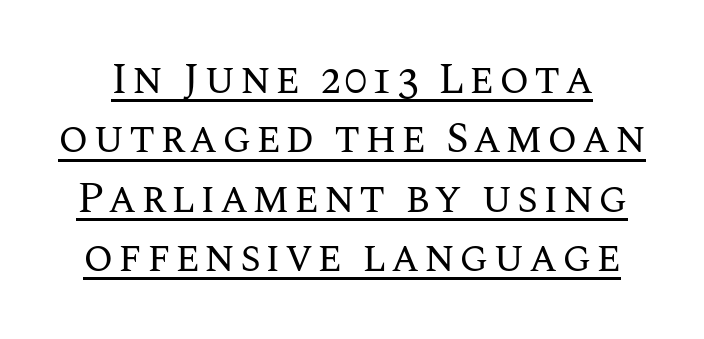
Designer's note — italics off, roman on. The rendering uses a moderate line-height, typical for paragraphs. Stroke mass is kept to a normal reading level or below. Do the characters align in a grid? No, the font is proportional. The specimen includes a rule beneath the text block's lines.
